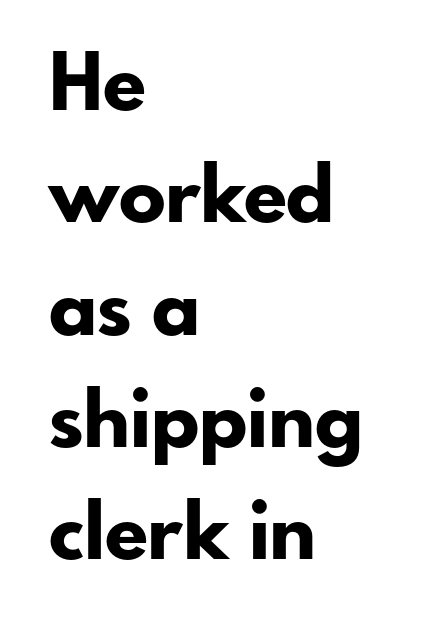
Q: Is the text bold? A: Yes.
Q: Is the text italic (slanted)? A: No, it is upright.
Q: Is the typeface a serif or a sans-serif typeface? A: Sans-serif.
Q: Is the text underlined? A: No.
Q: How is the paragraph aligned? A: Left-aligned.
Q: Is the spacing between letters normal or unusually wide? A: Normal.
Q: Is the spacing between lines tight, normal or loose? A: Normal.
Q: Width (condensed, normal, or wide)? A: Normal.
Q: Stroke contrast? A: Low.
Q: x-height? A: Small.
Q: Monospaced? A: No.
